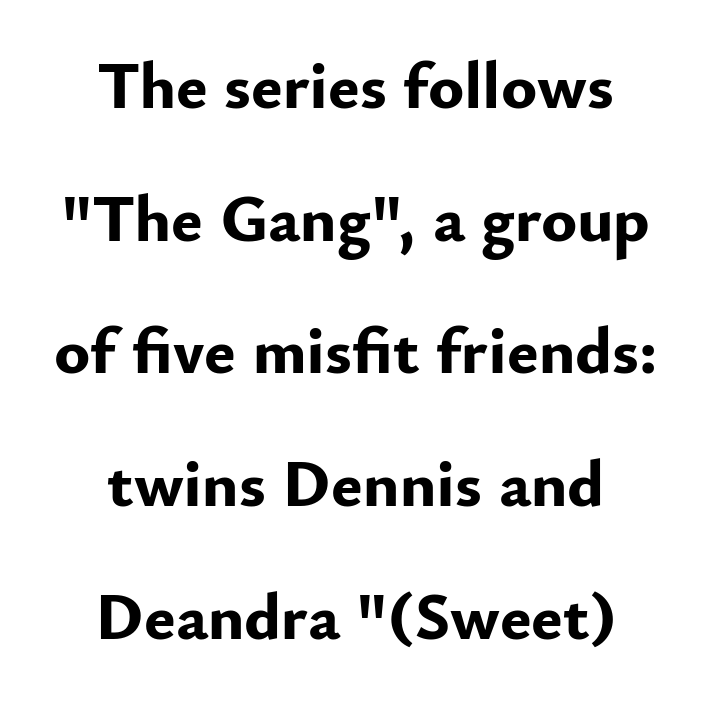
Q: Is the text bold? A: Yes.
Q: Is the text italic (slanted)? A: No, it is upright.
Q: Is the typeface a serif or a sans-serif typeface? A: Sans-serif.
Q: Is the text underlined? A: No.
Q: How is the paragraph aligned? A: Centered.
Q: Is the spacing between letters normal or unusually wide? A: Normal.
Q: Is the spacing between lines tight, normal or loose? A: Loose.
Q: Width (condensed, normal, or wide)? A: Normal.
Q: Stroke contrast? A: Low.
Q: x-height? A: Small.
Q: Monospaced? A: No.
